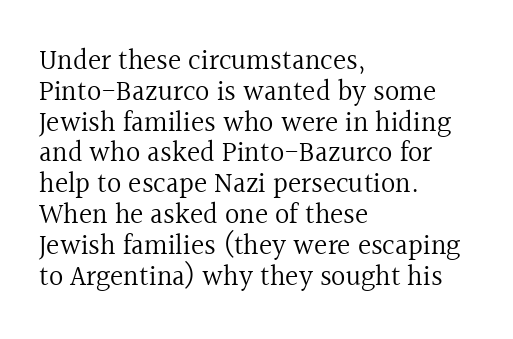
The type family on display is of the serif kind. Leading: reduced. Every character sits straight up, as roman type does. This sample is left-justified, so line endings fall wherever the words run out.
